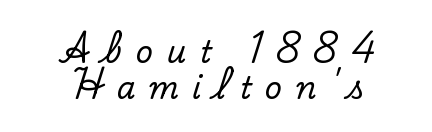
{"serif": "yes", "width": "normal", "stroke_contrast": "low", "x_height": "small", "monospaced": "no", "underline": "no", "align": "center", "line_spacing_ratio": 1.2, "letter_spacing": "wide", "letter_spacing_em": 0.45, "glyph_px": 30}
